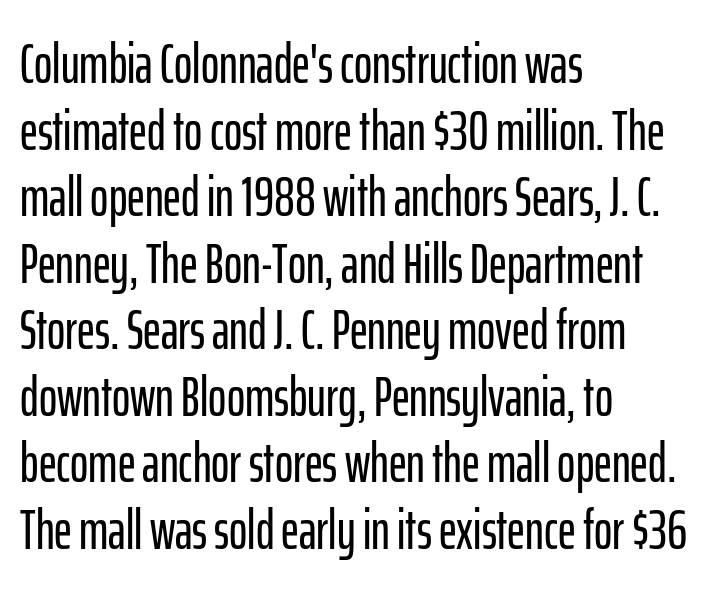
{"serif": "no", "italic": "no", "width": "condensed", "stroke_contrast": "low", "x_height": "medium", "monospaced": "no", "underline": "no", "align": "left", "line_spacing_ratio": 1.21, "letter_spacing": "normal", "letter_spacing_em": 0.0, "glyph_px": 55}
